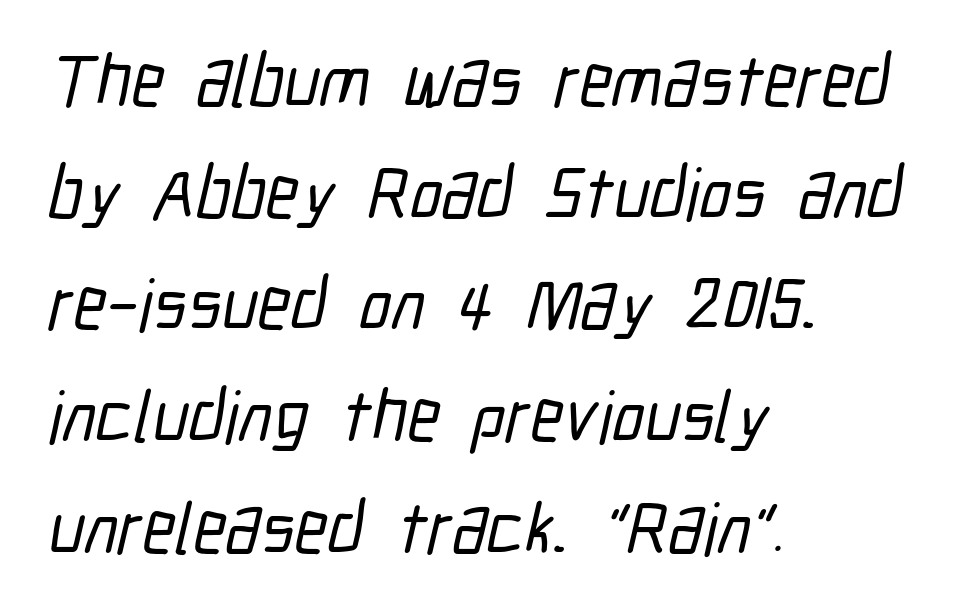
The image shows 73 px condensed sans-serif type; set left-aligned, normal line spacing (1.53x), normal letter spacing, not underlined; low stroke contrast and a medium x-height.
